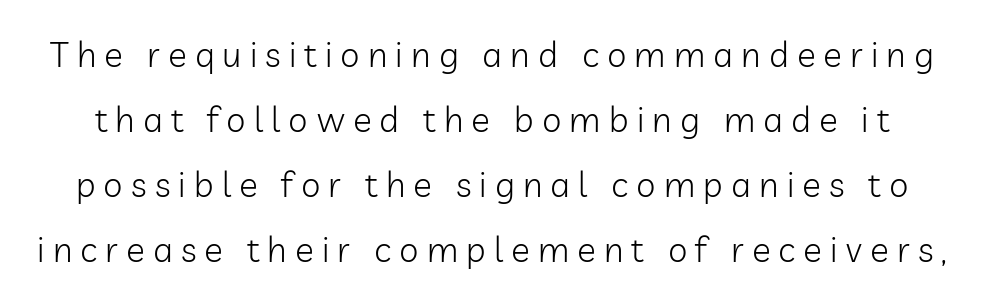
The image shows 35 px light sans-serif type, upright; set line spacing 1.86x, unusually wide letter spacing (+0.23 em), not underlined; low stroke contrast and a medium x-height.
